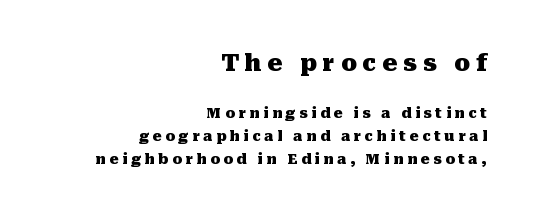
Q: Is the text bold? A: Yes.
Q: Is the text italic (slanted)? A: No, it is upright.
Q: Is the text underlined? A: No.
Q: How is the paragraph aligned? A: Right-aligned.
Q: Is the spacing between letters normal or unusually wide? A: Unusually wide.
Q: Is the spacing between lines tight, normal or loose? A: Normal.
Q: Which block of text is set in a larger size, the first (top) or the second (bottom)? A: The first (top) one.
